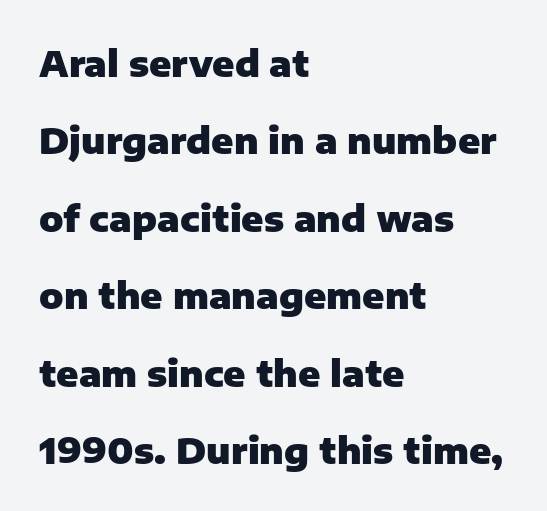
Line beginnings align vertically; line endings do not. Clear beneath every line of the passage. What kind of face is this? One without serifs — a sans. Bold? Absolutely — the strokes are thick and heavy. You could not count columns in this text — the font is proportionally spaced.
